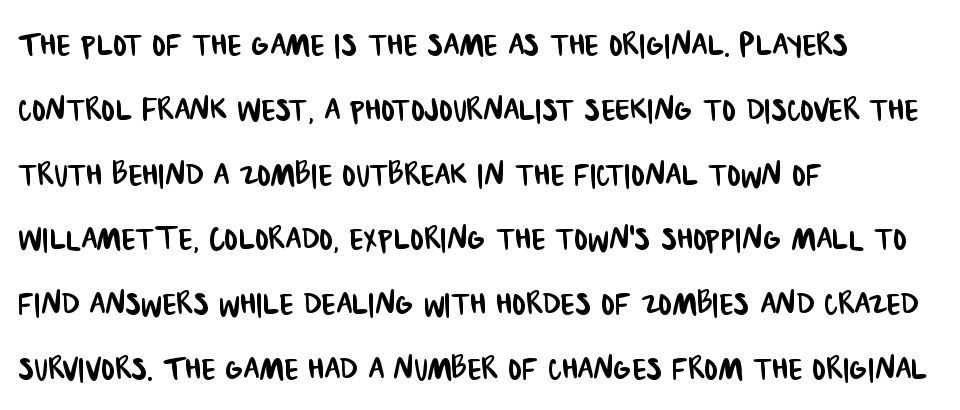
{"serif": "no", "width": "condensed", "stroke_contrast": "low", "x_height": "large", "monospaced": "no", "underline": "no", "align": "left", "line_spacing": "normal", "line_spacing_ratio": 1.58, "letter_spacing": "normal", "letter_spacing_em": 0.0, "glyph_px": 41}
